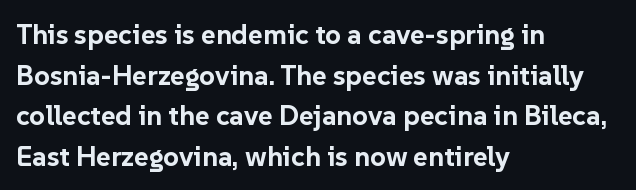
These lines are composed in type without serifs. Between one letter and the next there's only the usual sliver of space. A typesetter would call this proportional, since set widths differ per character. Regular leading. The strip under each line holds only bare page.
